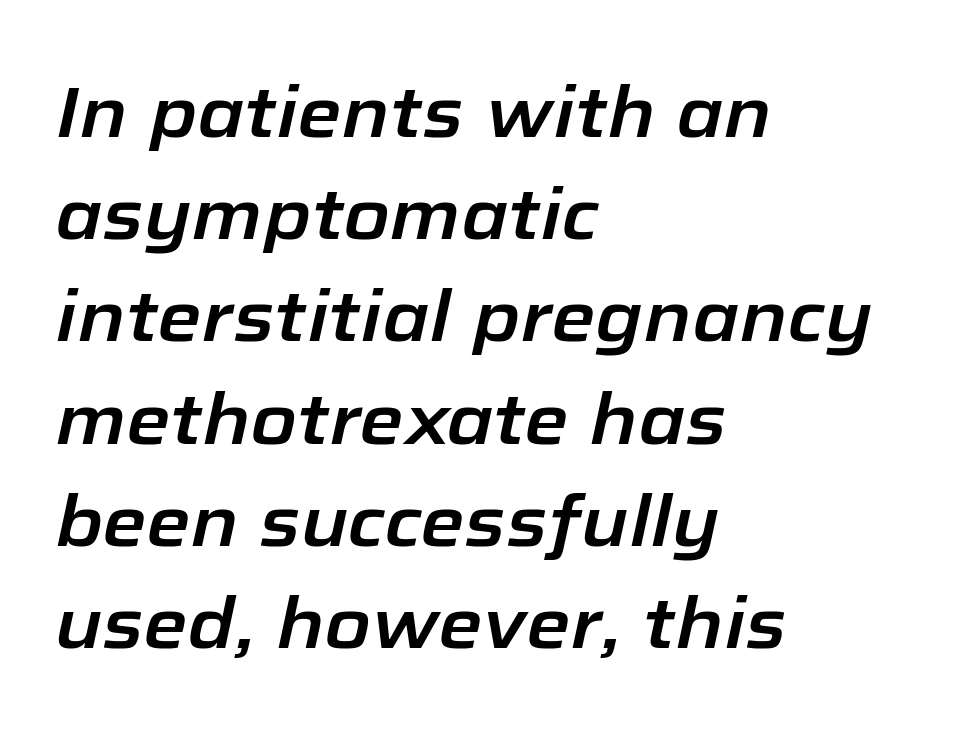
No word sits above an underline. The space between consecutive lines is moderate. The letters are slanted; this is an italic face. Honestly, the letter spacing is just normal — you wouldn't notice it. The paragraph shown leans on its left margin.
